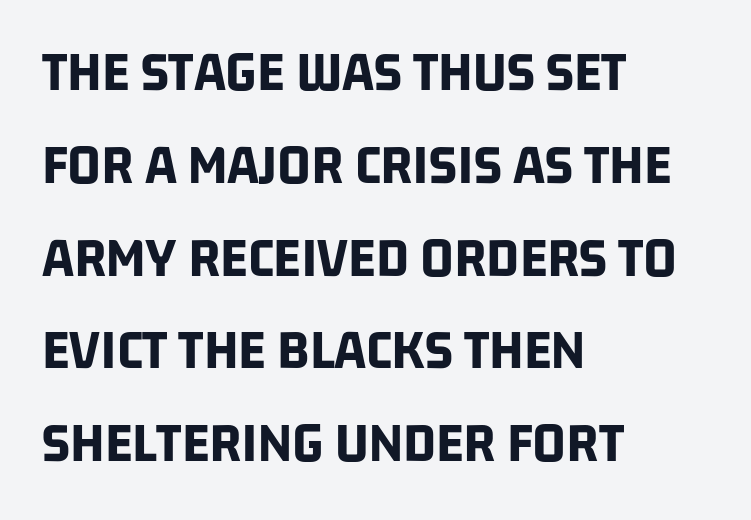
Q: Is the text bold? A: Yes.
Q: Is the typeface a serif or a sans-serif typeface? A: Sans-serif.
Q: Is the text underlined? A: No.
Q: How is the paragraph aligned? A: Left-aligned.
Q: Is the spacing between letters normal or unusually wide? A: Normal.
Q: Is the spacing between lines tight, normal or loose? A: Normal.
Q: Width (condensed, normal, or wide)? A: Condensed.
Q: Stroke contrast? A: Low.
Q: x-height? A: Large.
Q: Monospaced? A: No.
